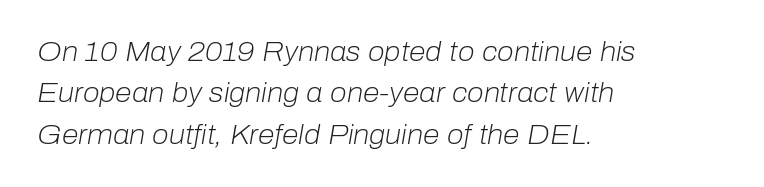
{"italic": "yes", "lean": "right", "slant_degrees": 10, "bold": "no", "underline": "no", "align": "left", "line_spacing": "normal", "line_spacing_ratio": 1.53, "letter_spacing": "normal", "letter_spacing_em": 0.0, "glyph_px": 27}
